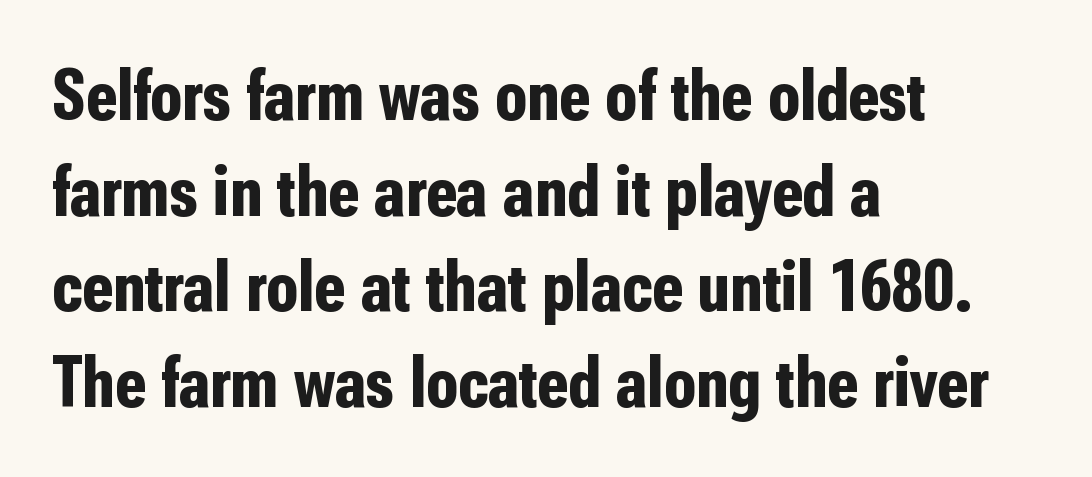
{"serif": "no", "italic": "no", "bold": "yes", "weight": "bold", "width": "condensed", "stroke_contrast": "low", "x_height": "medium", "monospaced": "no", "underline": "no", "align": "left", "line_spacing": "normal", "line_spacing_ratio": 1.31, "letter_spacing": "normal", "letter_spacing_em": 0.0, "glyph_px": 73}
